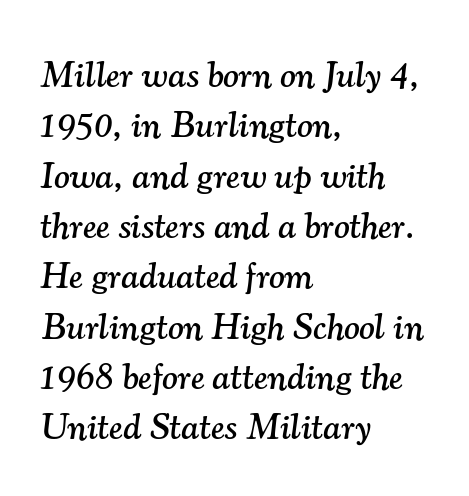
Successive baselines arrive at the customary interval. Reading down the block, your eye returns to a fixed left position each line. The letters are slanted; this is an italic face. These lines are rendered in a variable-pitch font. Here the glyphs are tracked normally, forming tight word shapes. Each letter's strokes conclude with small projecting serifs.
